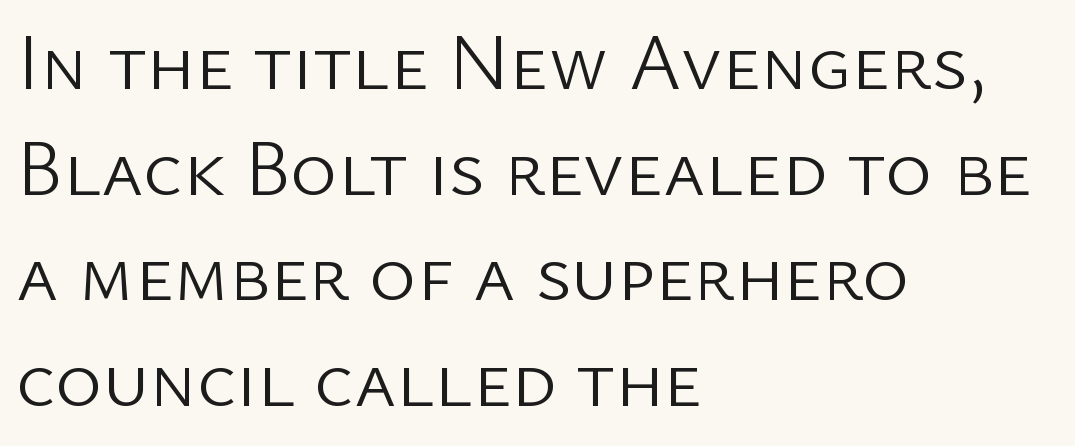
Teacher's note: observe the even left margin — that is flush-left alignment. Typographically, this falls in the sans-serif category. Only glyphs here, with clear space below each row. The lines sit at an ordinary, default distance from one another.
